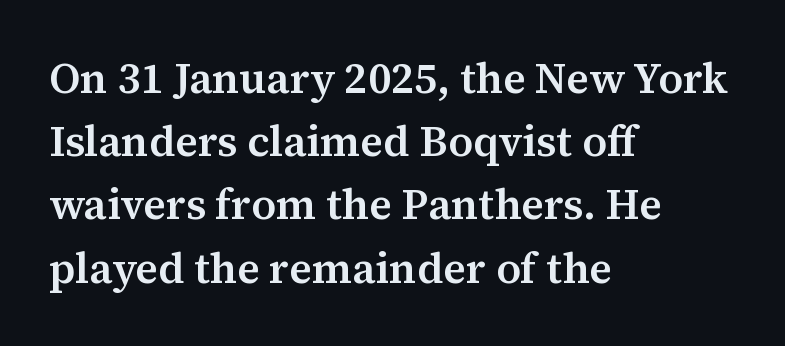
This sample uses a serif face. Strokes here are thickened, but only to semibold level. Caption: multi-line text, flush left, ragged right. The rendering keeps characters at their native spacing.
